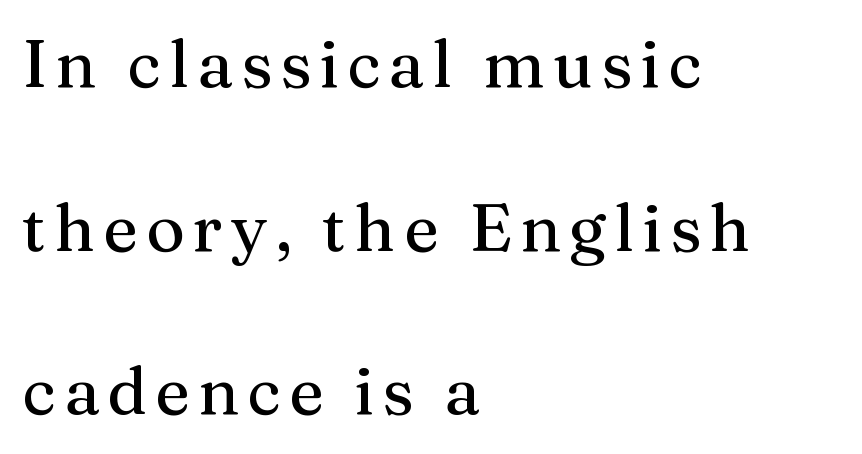
The image shows 66 px serif type, upright; set left-aligned, loose line spacing (2.48x), not underlined; medium stroke contrast and a medium x-height.
